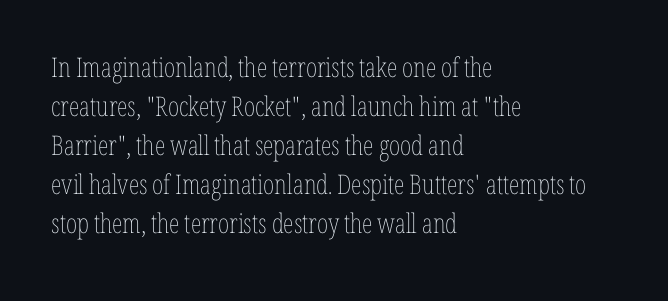
{"italic": "no", "bold": "no", "underline": "no", "align": "left", "line_spacing": "normal", "line_spacing_ratio": 1.44, "letter_spacing": "normal", "letter_spacing_em": 0.0, "glyph_px": 27}
